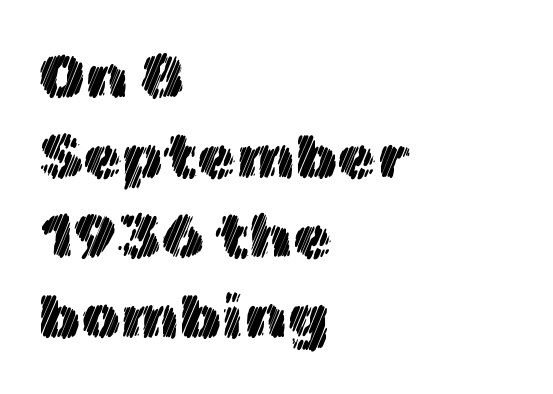
Words appear dense and cohesive because spacing is normal. Upright lettering throughout. The passage shown is not underscored anywhere. The compositor pushed each line to the left boundary.
